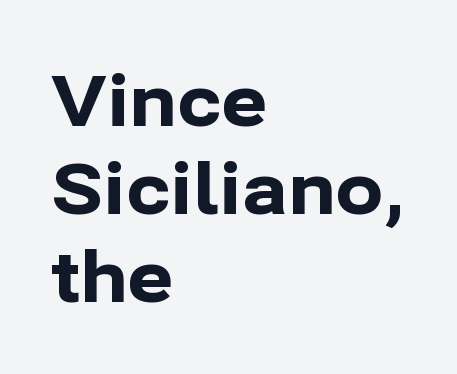
The image shows 71 px bold sans-serif type, upright; set left-aligned, line spacing 1.24x, normal letter spacing, not underlined; low stroke contrast and a medium x-height.
